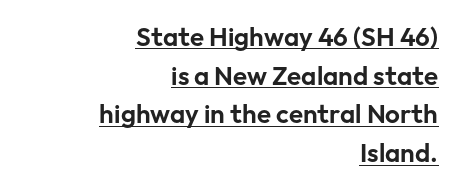
The image shows 26 px text type, upright; set right-aligned, normal line spacing (1.49x), normal letter spacing, underlined.
